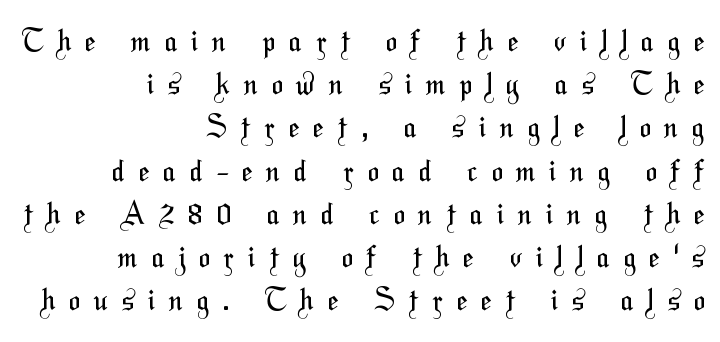
{"serif": "no", "bold": "no", "weight": "regular", "width": "condensed", "stroke_contrast": "medium", "x_height": "medium", "monospaced": "no", "underline": "no", "align": "right", "line_spacing": "normal", "line_spacing_ratio": 1.44, "letter_spacing": "wide", "letter_spacing_em": 0.47, "glyph_px": 30}
